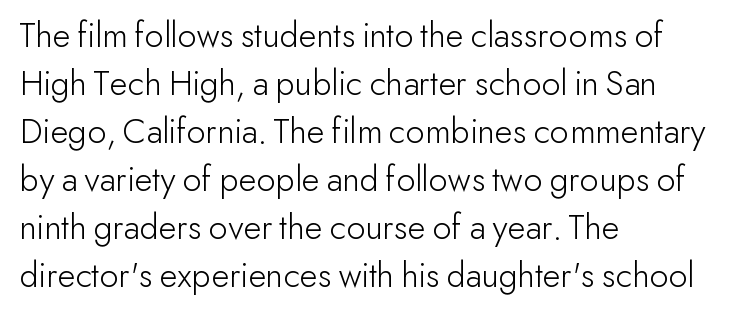
Q: Is the text bold? A: No.
Q: Is the text italic (slanted)? A: No, it is upright.
Q: Is the typeface a serif or a sans-serif typeface? A: Sans-serif.
Q: Is the text underlined? A: No.
Q: How is the paragraph aligned? A: Left-aligned.
Q: Is the spacing between letters normal or unusually wide? A: Normal.
Q: Is the spacing between lines tight, normal or loose? A: Normal.
Q: Width (condensed, normal, or wide)? A: Normal.
Q: Stroke contrast? A: Low.
Q: x-height? A: Small.
Q: Monospaced? A: No.
